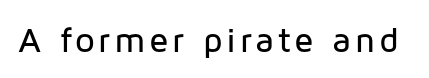
Q: Is the text italic (slanted)? A: No, it is upright.
Q: Is the typeface a serif or a sans-serif typeface? A: Sans-serif.
Q: Is the text underlined? A: No.
Q: Width (condensed, normal, or wide)? A: Normal.
Q: Stroke contrast? A: Low.
Q: x-height? A: Medium.
Q: Monospaced? A: No.
